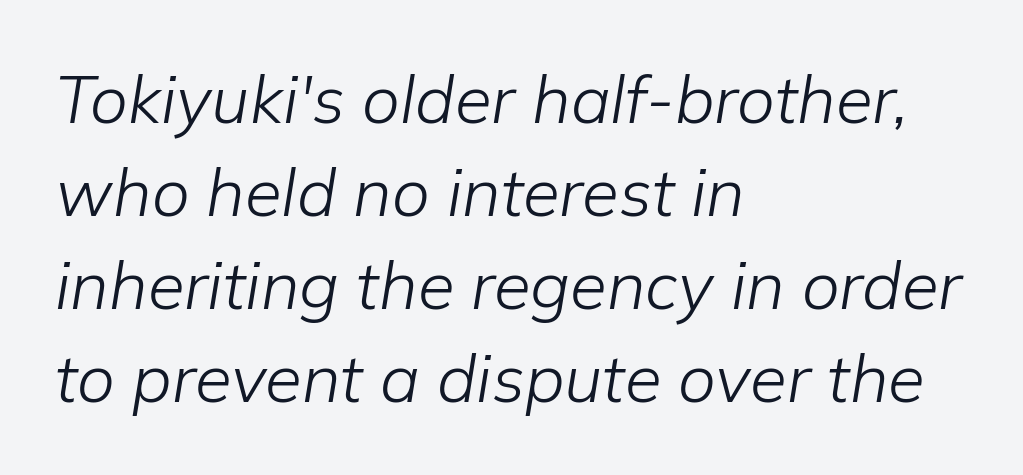
The image shows 67 px light type, italic (leaning right); set left-aligned, normal line spacing (1.39x), normal letter spacing, not underlined; low stroke contrast and a medium x-height.
